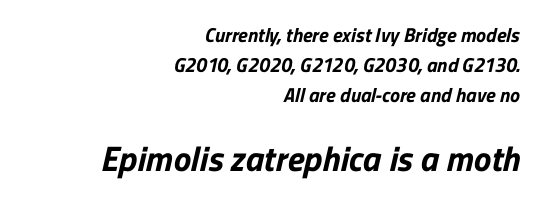
The image shows 35 px bold sans-serif type; set right-aligned, normal line spacing (1.5x), normal letter spacing, not underlined; the second (bottom) block is 1.75x larger; low stroke contrast and a medium x-height.
